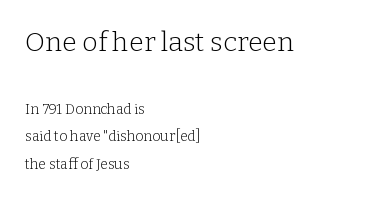
The image shows 27 px text type, upright; set left-aligned, loose line spacing (1.97x), normal letter spacing, not underlined; the first (top) block is 1.93x larger.
